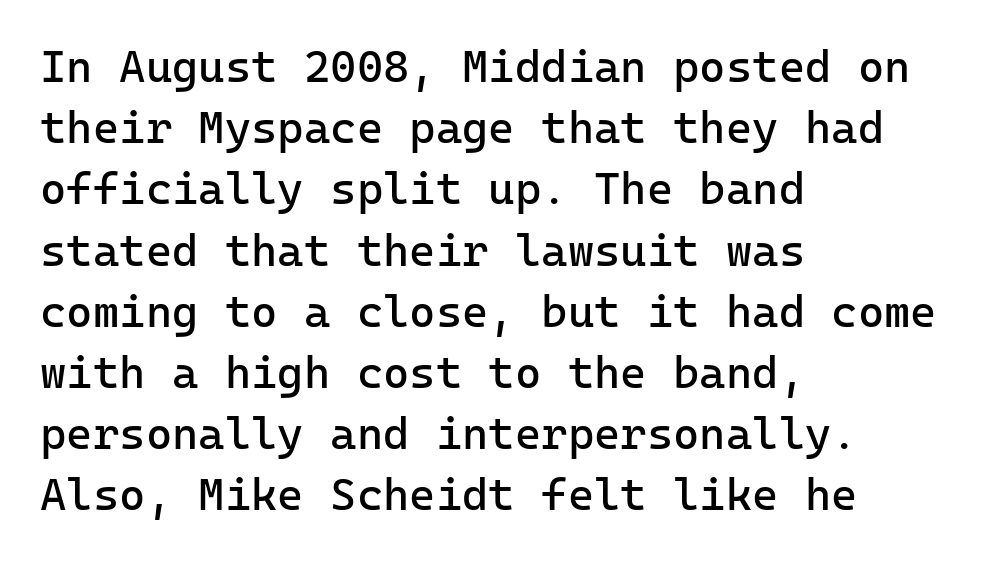
{"serif": "no", "italic": "no", "bold": "no", "weight": "regular", "width": "normal", "stroke_contrast": "low", "x_height": "medium", "underline": "no", "align": "left", "line_spacing": "normal", "line_spacing_ratio": 1.36, "letter_spacing": "normal", "letter_spacing_em": 0.0, "glyph_px": 45}
